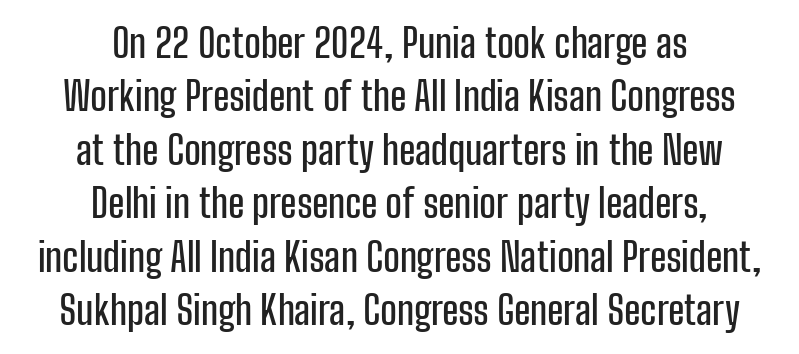
{"serif": "no", "italic": "no", "width": "condensed", "stroke_contrast": "low", "x_height": "medium", "monospaced": "no", "underline": "no", "align": "center", "line_spacing": "normal", "line_spacing_ratio": 1.37, "letter_spacing": "normal", "letter_spacing_em": 0.0, "glyph_px": 39}
